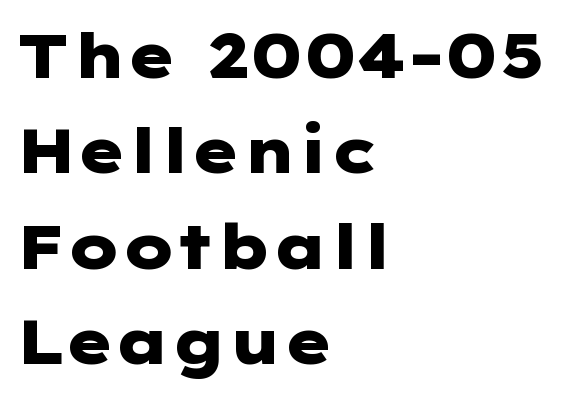
Q: Is the text bold? A: Yes.
Q: Is the text italic (slanted)? A: No, it is upright.
Q: Is the typeface a serif or a sans-serif typeface? A: Sans-serif.
Q: Is the text underlined? A: No.
Q: How is the paragraph aligned? A: Left-aligned.
Q: Is the spacing between letters normal or unusually wide? A: Normal.
Q: Is the spacing between lines tight, normal or loose? A: Normal.
Q: Width (condensed, normal, or wide)? A: Wide.
Q: Stroke contrast? A: Low.
Q: x-height? A: Medium.
